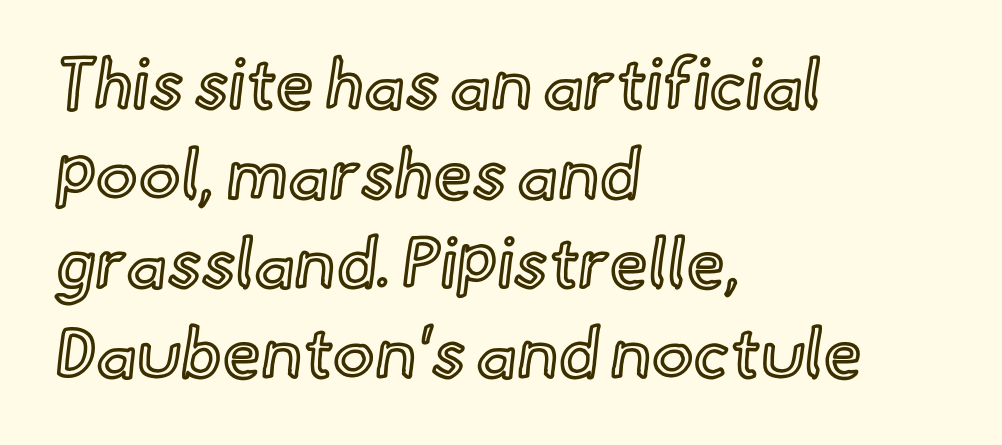
{"width": "normal", "x_height": "small", "monospaced": "no", "underline": "no", "align": "left", "line_spacing": "normal", "line_spacing_ratio": 1.28, "letter_spacing": "normal", "letter_spacing_em": 0.0, "glyph_px": 70}
